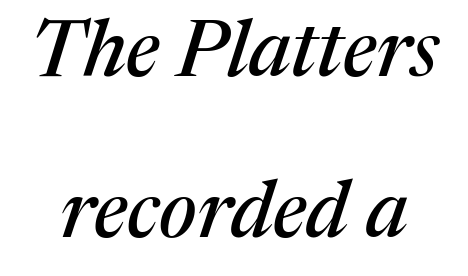
{"serif": "yes", "italic": "yes", "lean": "right", "slant_degrees": 17, "width": "normal", "stroke_contrast": "medium", "x_height": "medium", "monospaced": "no", "underline": "no", "line_spacing": "loose", "line_spacing_ratio": 2.04, "letter_spacing": "normal", "letter_spacing_em": 0.0, "glyph_px": 79}
